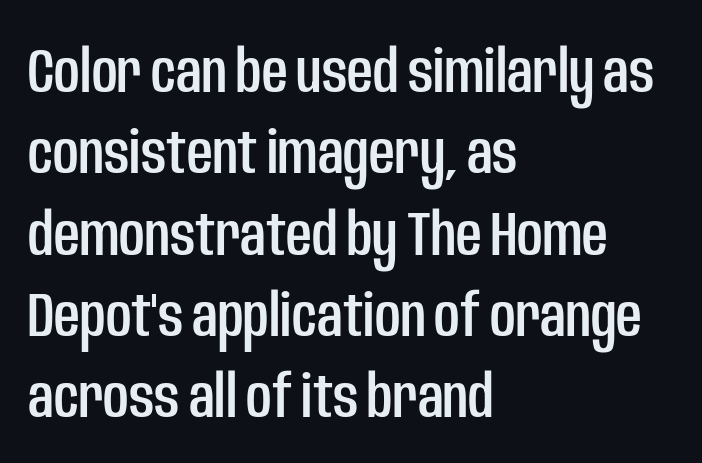
Q: Is the text italic (slanted)? A: No, it is upright.
Q: Is the typeface a serif or a sans-serif typeface? A: Sans-serif.
Q: Is the text underlined? A: No.
Q: How is the paragraph aligned? A: Left-aligned.
Q: Is the spacing between letters normal or unusually wide? A: Normal.
Q: Is the spacing between lines tight, normal or loose? A: Normal.
Q: Width (condensed, normal, or wide)? A: Condensed.
Q: Stroke contrast? A: Low.
Q: x-height? A: Large.
Q: Monospaced? A: No.
